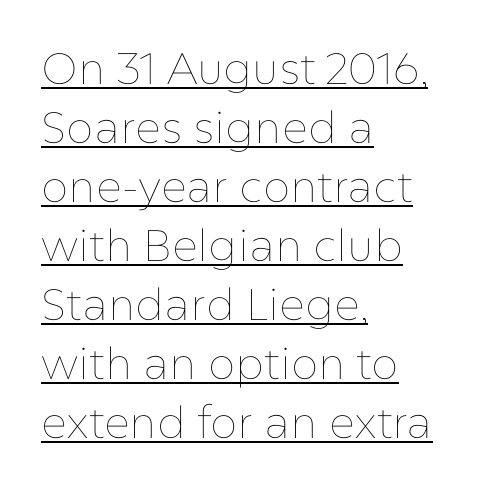
The image shows 44 px thin type, upright; set left-aligned, normal line spacing (1.34x), normal letter spacing, underlined; low stroke contrast and a medium x-height.
